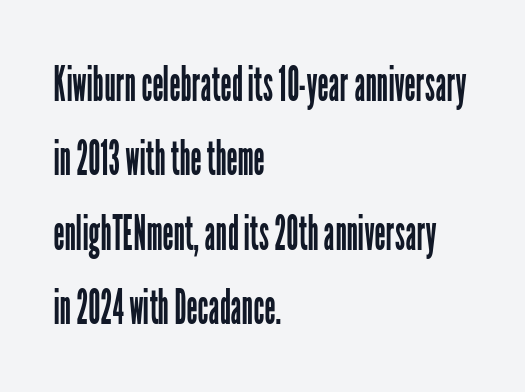
Between one letter and the next there's only the usual sliver of space. Serifs: no, the terminals of the letterforms are clean. This sample uses an upright cut, with every glyph sitting square on the baseline. These glyphs show unthickened strokes, regular width or finer.
